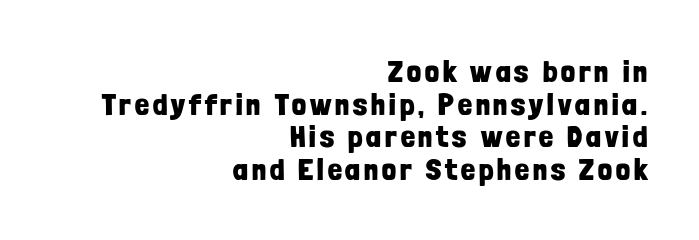
Q: Is the text bold? A: Yes.
Q: Is the text italic (slanted)? A: No, it is upright.
Q: Is the typeface a serif or a sans-serif typeface? A: Sans-serif.
Q: Is the text underlined? A: No.
Q: How is the paragraph aligned? A: Right-aligned.
Q: Is the spacing between lines tight, normal or loose? A: Tight.
Q: Width (condensed, normal, or wide)? A: Condensed.
Q: Stroke contrast? A: Low.
Q: x-height? A: Medium.
Q: Monospaced? A: No.
